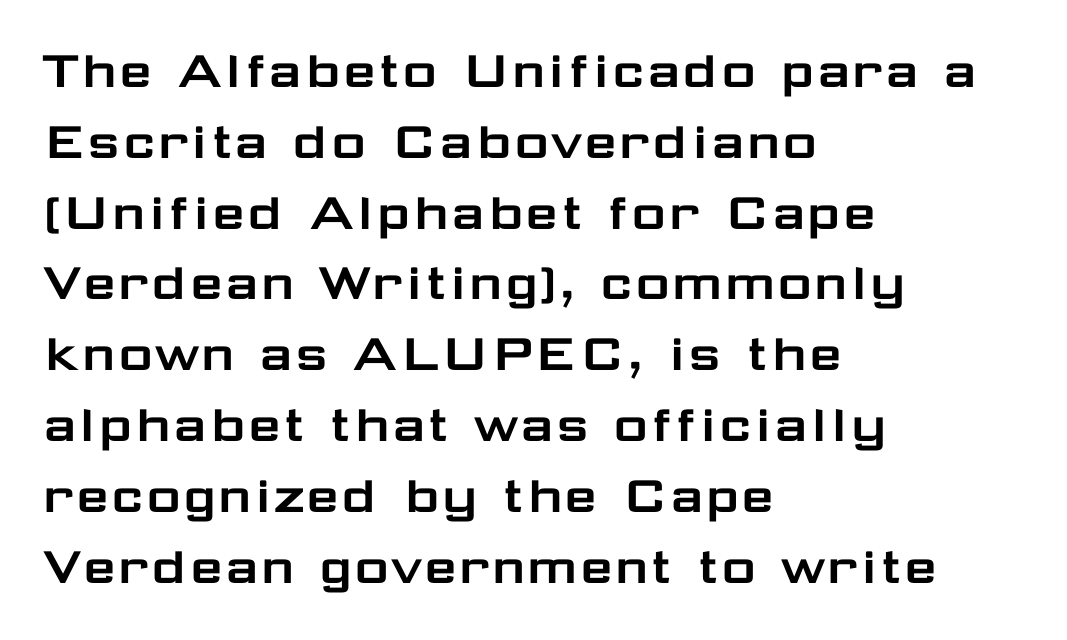
The image shows 59 px wide sans-serif type, upright; set left-aligned, line spacing 1.2x, normal letter spacing, not underlined; low stroke contrast and a medium x-height.
